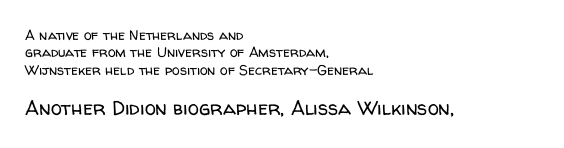
Q: Is the text bold? A: No.
Q: Is the text italic (slanted)? A: No, it is upright.
Q: Is the text underlined? A: No.
Q: How is the paragraph aligned? A: Left-aligned.
Q: Is the spacing between letters normal or unusually wide? A: Normal.
Q: Which block of text is set in a larger size, the first (top) or the second (bottom)? A: The second (bottom) one.
